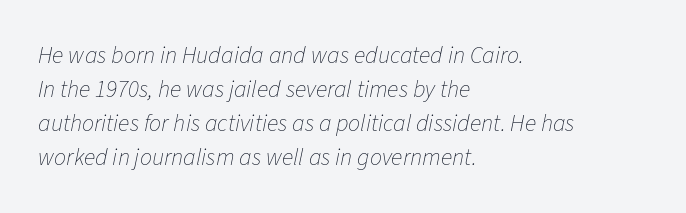
{"italic": "yes", "lean": "right", "slant_degrees": 11, "bold": "no", "underline": "no", "align": "left", "line_spacing": "normal", "line_spacing_ratio": 1.41, "letter_spacing": "normal", "letter_spacing_em": 0.0, "glyph_px": 24}
